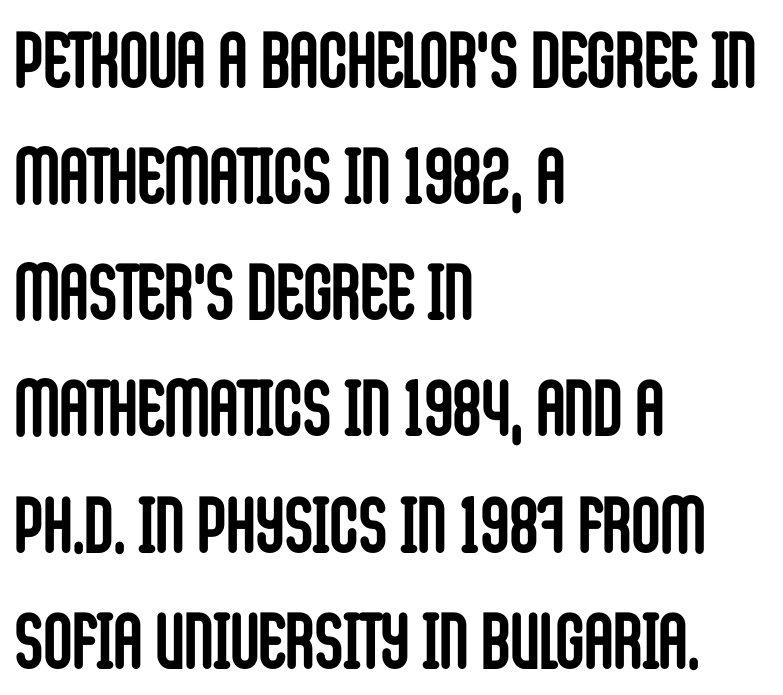
{"serif": "no", "italic": "no", "bold": "yes", "weight": "semibold", "width": "condensed", "stroke_contrast": "low", "x_height": "large", "monospaced": "no", "underline": "no", "align": "left", "line_spacing": "normal", "line_spacing_ratio": 1.47, "letter_spacing": "normal", "letter_spacing_em": 0.0, "glyph_px": 79}
